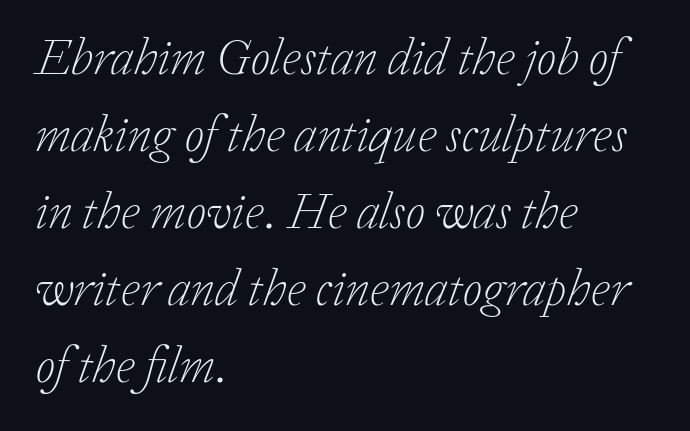
Q: Is the text bold? A: No.
Q: Is the text italic (slanted)? A: Yes, it leans right by about 20 degrees.
Q: Is the typeface a serif or a sans-serif typeface? A: Serif.
Q: Is the text underlined? A: No.
Q: How is the paragraph aligned? A: Left-aligned.
Q: Is the spacing between letters normal or unusually wide? A: Normal.
Q: Is the spacing between lines tight, normal or loose? A: Normal.
Q: Width (condensed, normal, or wide)? A: Normal.
Q: Stroke contrast? A: Low.
Q: x-height? A: Medium.
Q: Monospaced? A: No.
